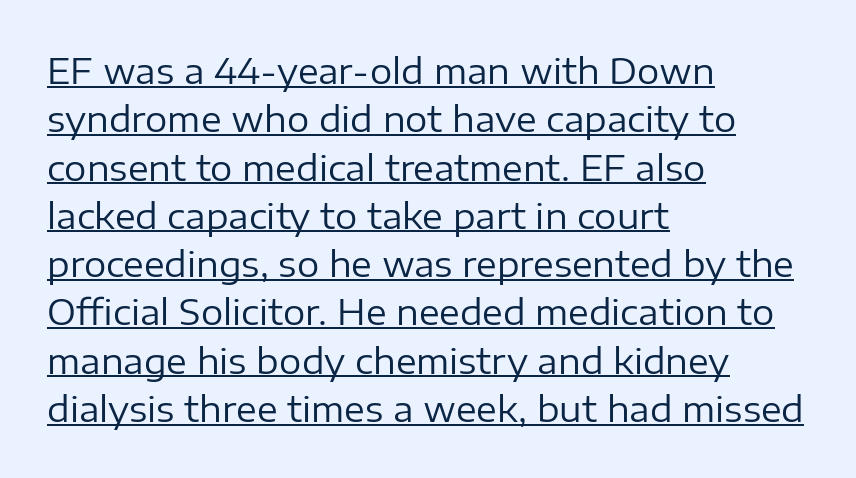
The image shows 35 px regular-weight sans-serif type, upright; set left-aligned, normal line spacing (1.38x), normal letter spacing, underlined; low stroke contrast and a medium x-height.
